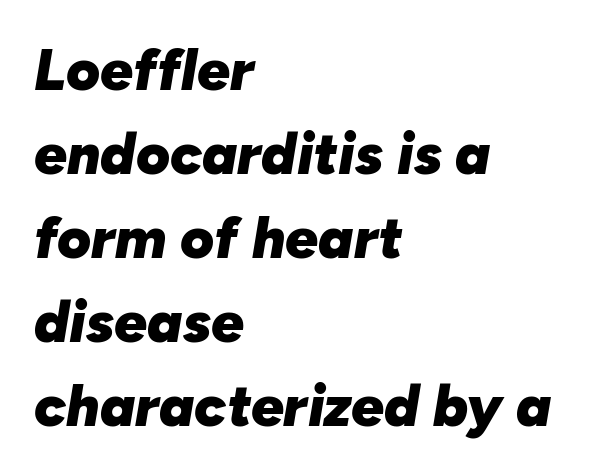
The image shows 58 px heavy type, italic (leaning right); set left-aligned, normal line spacing (1.45x), normal letter spacing, not underlined; low stroke contrast and a medium x-height.
